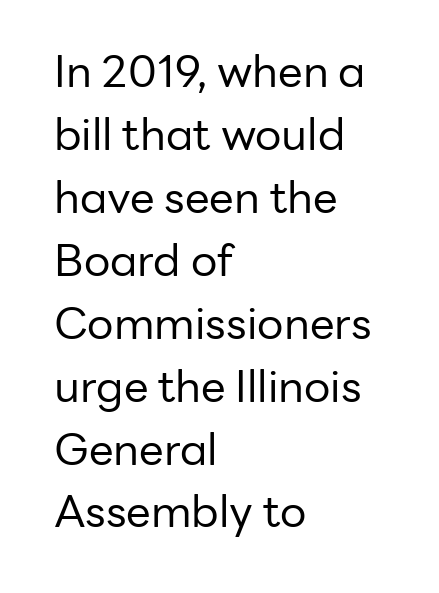
One-word summary of the alignment: left. Vertical spacing — default. A roman cut, with each character standing at attention. You could call the tracking neutral — neither tight nor loose. Do the characters align in a grid? No, the font is proportional.
